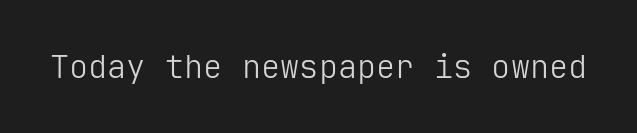
The image shows 32 px light sans-serif type, upright; set normal letter spacing, not underlined; low stroke contrast and a medium x-height.
